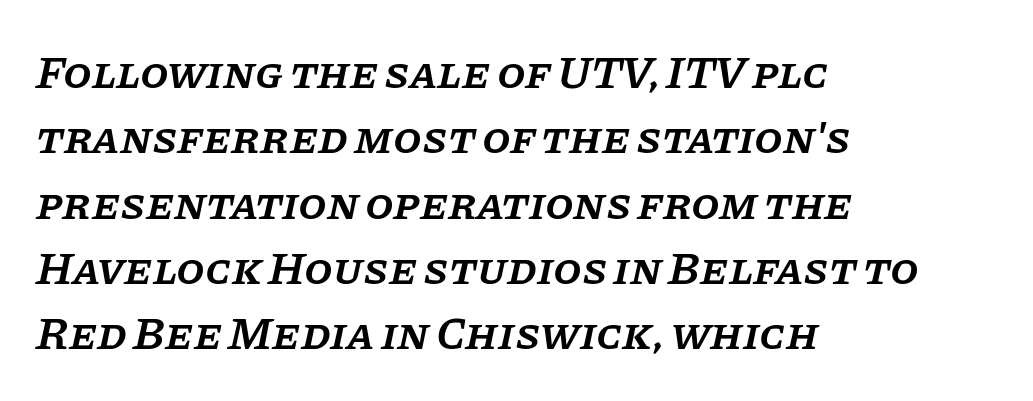
Q: Is the text bold? A: Semi-bold.
Q: Is the text italic (slanted)? A: Yes, it leans right by about 11 degrees.
Q: Is the typeface a serif or a sans-serif typeface? A: Serif.
Q: Is the text underlined? A: No.
Q: How is the paragraph aligned? A: Left-aligned.
Q: Is the spacing between letters normal or unusually wide? A: Normal.
Q: Is the spacing between lines tight, normal or loose? A: Normal.
Q: Width (condensed, normal, or wide)? A: Normal.
Q: Stroke contrast? A: Low.
Q: x-height? A: Large.
Q: Monospaced? A: No.
